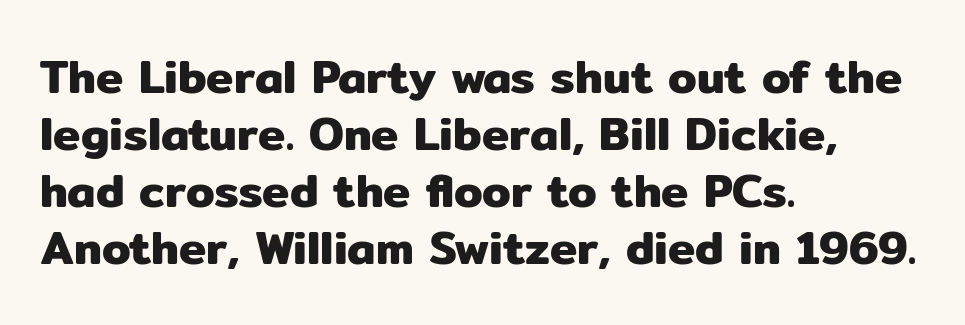
The image shows 46 px sans-serif type, upright; set left-aligned, line spacing 1.24x, normal letter spacing, not underlined; low stroke contrast and a medium x-height.
